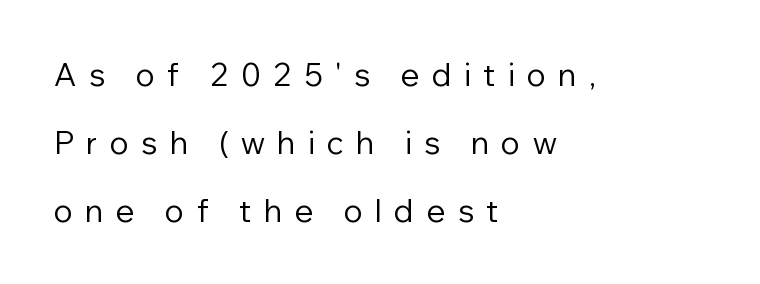
The image shows 31 px regular-weight sans-serif type, upright; set left-aligned, loose line spacing (2.19x), unusually wide letter spacing (+0.4 em), not underlined; low stroke contrast and a medium x-height.
